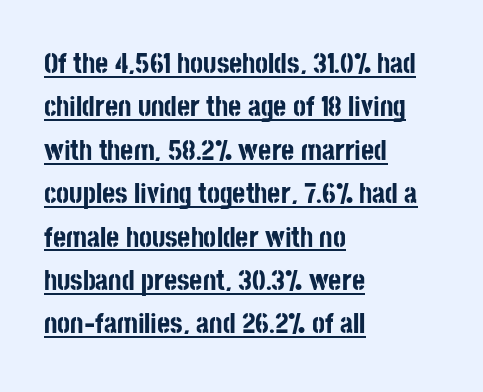
The image shows 28 px bold, condensed sans-serif type, upright; set left-aligned, normal line spacing (1.55x), normal letter spacing, underlined; low stroke contrast and a large x-height.
